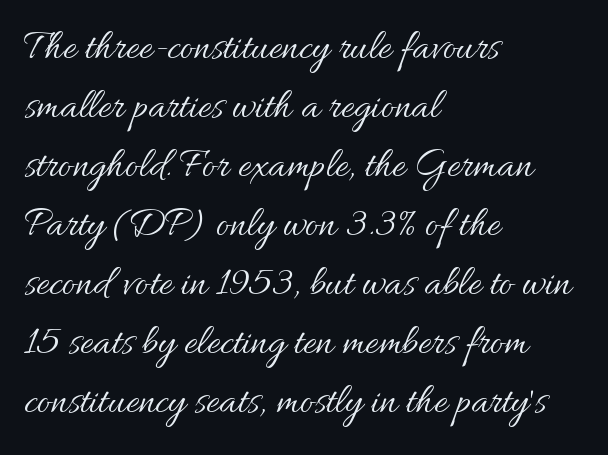
The image shows 41 px regular-weight type; set left-aligned, normal line spacing (1.44x), normal letter spacing, not underlined; medium stroke contrast and a small x-height.
